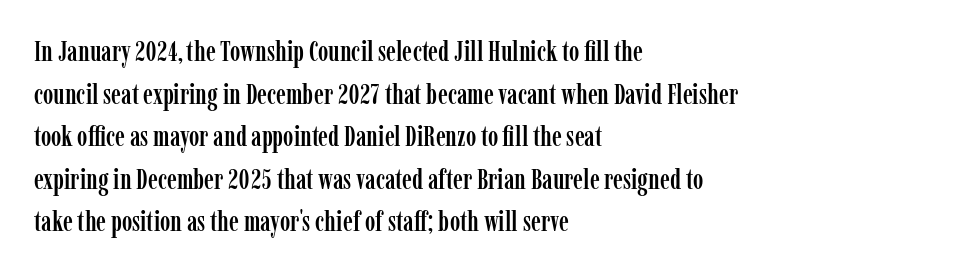
Q: Is the text italic (slanted)? A: No, it is upright.
Q: Is the typeface a serif or a sans-serif typeface? A: Serif.
Q: Is the text underlined? A: No.
Q: How is the paragraph aligned? A: Left-aligned.
Q: Is the spacing between letters normal or unusually wide? A: Normal.
Q: Is the spacing between lines tight, normal or loose? A: Normal.
Q: Width (condensed, normal, or wide)? A: Condensed.
Q: Stroke contrast? A: Low.
Q: x-height? A: Medium.
Q: Monospaced? A: No.
